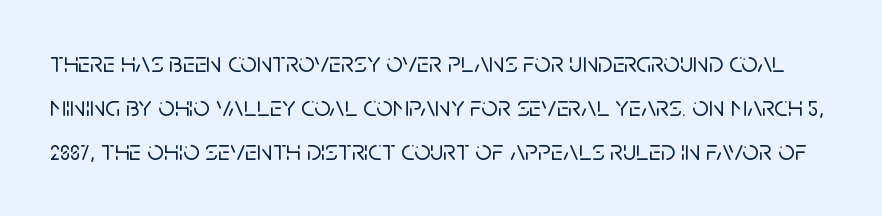
Q: Is the text italic (slanted)? A: No, it is upright.
Q: Is the typeface a serif or a sans-serif typeface? A: Sans-serif.
Q: Is the text underlined? A: No.
Q: Is the spacing between letters normal or unusually wide? A: Normal.
Q: Is the spacing between lines tight, normal or loose? A: Normal.
Q: Width (condensed, normal, or wide)? A: Normal.
Q: Stroke contrast? A: Low.
Q: x-height? A: Large.
Q: Monospaced? A: No.
